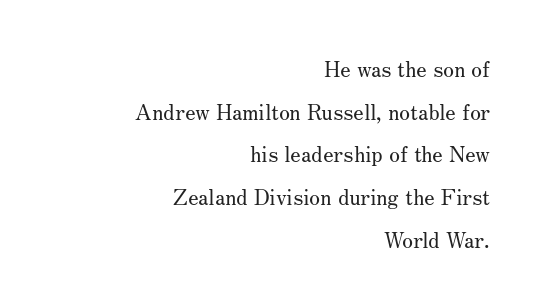
The image shows 22 px text type, upright; set right-aligned, loose line spacing (1.94x), normal letter spacing, not underlined.
